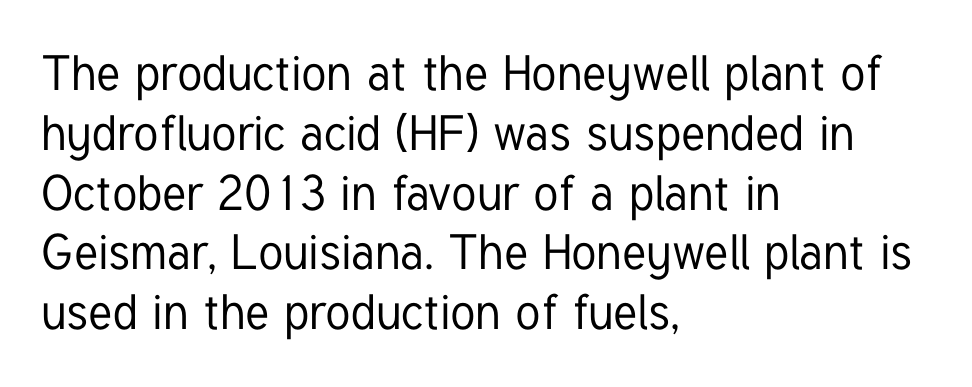
{"serif": "no", "italic": "no", "width": "condensed", "stroke_contrast": "low", "x_height": "medium", "monospaced": "no", "underline": "no", "align": "left", "line_spacing_ratio": 1.22, "letter_spacing": "normal", "letter_spacing_em": 0.0, "glyph_px": 49}
